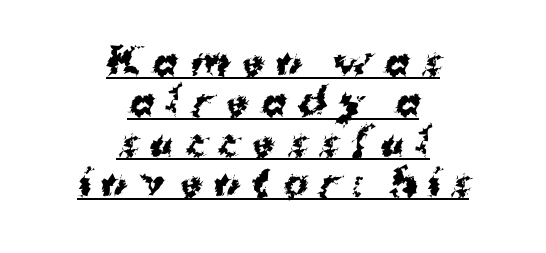
{"serif": "no", "bold": "yes", "weight": "bold", "width": "normal", "stroke_contrast": "medium", "x_height": "medium", "monospaced": "no", "underline": "yes", "align": "center", "line_spacing": "tight", "line_spacing_ratio": 1.09, "letter_spacing": "wide", "letter_spacing_em": 0.32, "glyph_px": 37}
